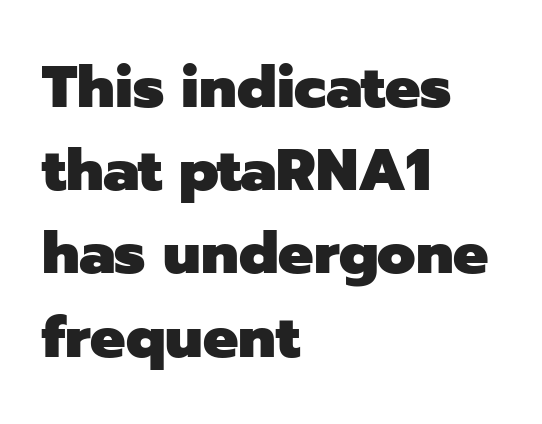
Left-aligned paragraph, ragged on the right. A dark, heavy texture on the line: the type is bold. The leading is moderate, giving the passage an even texture. The type is set solid horizontally, with unmodified tracking. Character widths vary here, with narrow letters taking less room than wide ones.
